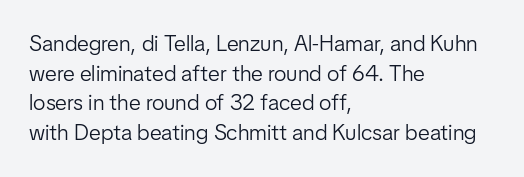
{"italic": "no", "bold": "no", "underline": "no", "align": "left", "line_spacing": "normal", "line_spacing_ratio": 1.35, "letter_spacing": "normal", "letter_spacing_em": 0.0, "glyph_px": 22}
